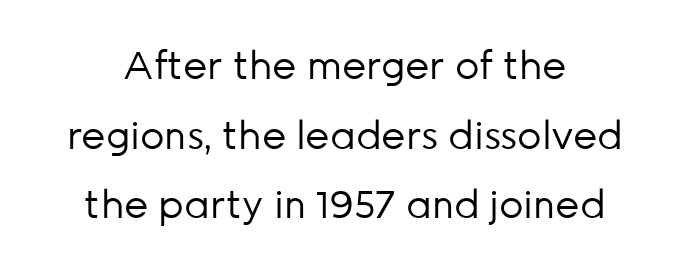
Q: Is the text bold? A: No.
Q: Is the text italic (slanted)? A: No, it is upright.
Q: Is the typeface a serif or a sans-serif typeface? A: Sans-serif.
Q: Is the text underlined? A: No.
Q: Is the spacing between letters normal or unusually wide? A: Normal.
Q: Width (condensed, normal, or wide)? A: Normal.
Q: Stroke contrast? A: Low.
Q: x-height? A: Medium.
Q: Monospaced? A: No.
